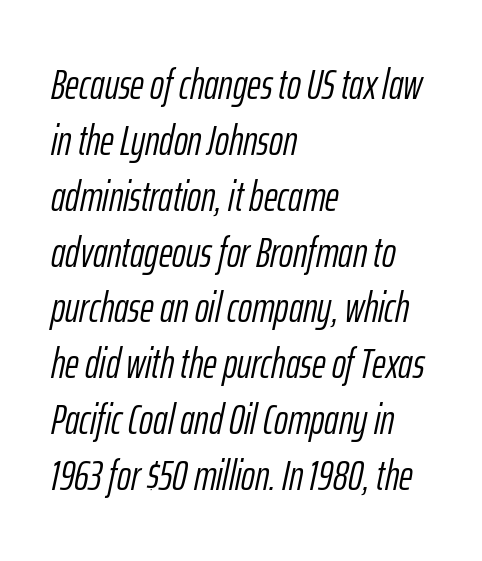
{"italic": "yes", "lean": "right", "slant_degrees": 12, "bold": "no", "weight": "light", "width": "condensed", "stroke_contrast": "low", "x_height": "medium", "monospaced": "no", "underline": "no", "align": "left", "line_spacing": "normal", "line_spacing_ratio": 1.33, "letter_spacing": "normal", "letter_spacing_em": 0.0, "glyph_px": 42}
